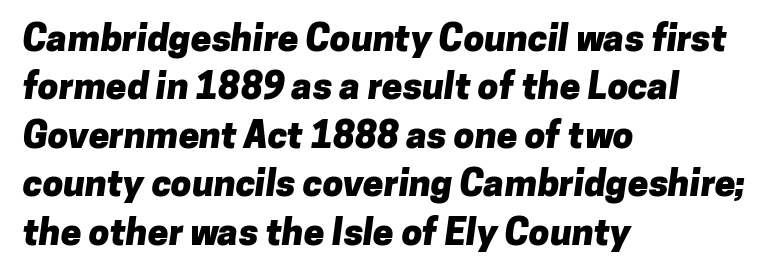
Type without underlining. Proportional: the letters do not fall into vertical columns. The lines are quadded left. Default kerning and tracking; the words read as compact shapes.
